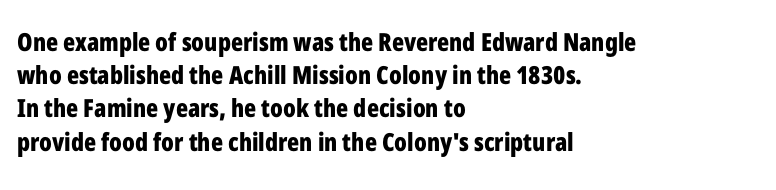
The image shows 25 px bold type, upright; set left-aligned, normal line spacing (1.33x), normal letter spacing, not underlined.
